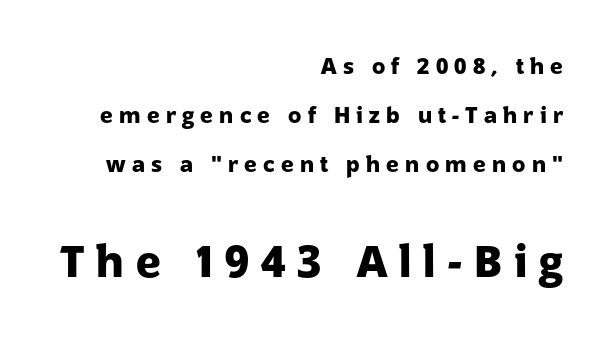
{"serif": "no", "italic": "no", "bold": "yes", "weight": "heavy", "width": "normal", "stroke_contrast": "low", "x_height": "medium", "monospaced": "no", "underline": "no", "align": "right", "line_spacing": "loose", "line_spacing_ratio": 2.22, "letter_spacing": "wide", "letter_spacing_em": 0.28, "larger_block": "second", "size_ratio": 1.95, "glyph_px": 43}
